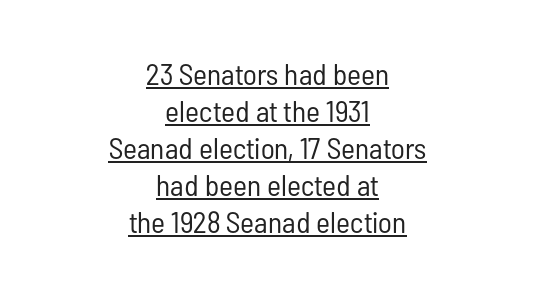
Quick note: underline on. This is roman type, the default non-slanted kind. The type is set solid horizontally, with unmodified tracking. Classification — sans serif. The typeface has the unassuming heft of standard copy or less. Here the designer chose a conventional face with non-uniform glyph widths.
